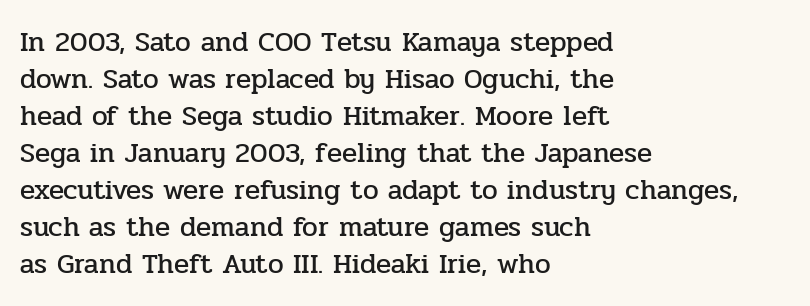
The rendering shows small feet on the letterforms — a serif design. Ascenders rise straight up at ninety degrees. Each line starts at the same left margin while the right side varies. Regarding leading, the lines here are spaced in the standard way. Do the characters align in a grid? No, the font is proportional. Quick note: underline off.
